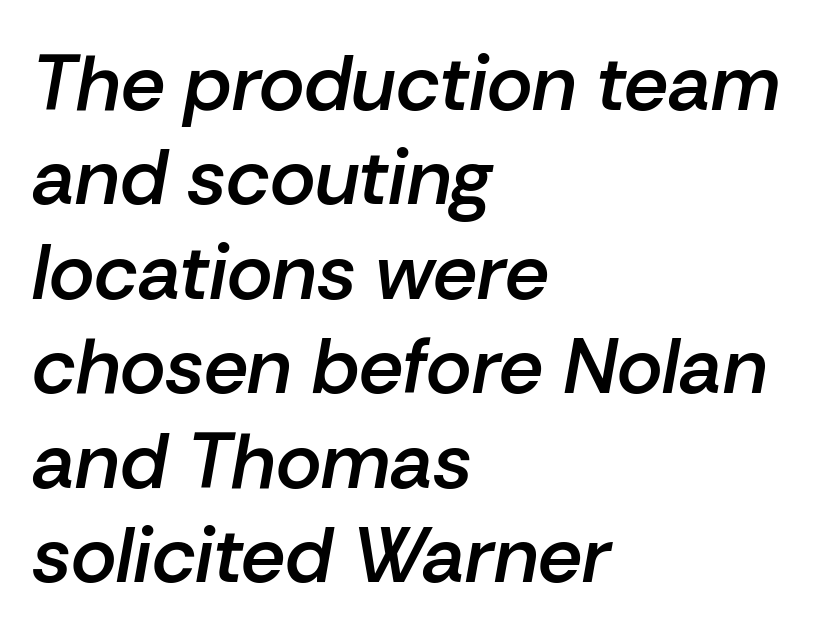
Q: Is the text bold? A: Semi-bold.
Q: Is the text italic (slanted)? A: Yes, it leans right by about 10 degrees.
Q: Is the text underlined? A: No.
Q: How is the paragraph aligned? A: Left-aligned.
Q: Is the spacing between letters normal or unusually wide? A: Normal.
Q: Width (condensed, normal, or wide)? A: Normal.
Q: Stroke contrast? A: Low.
Q: x-height? A: Medium.
Q: Monospaced? A: No.
